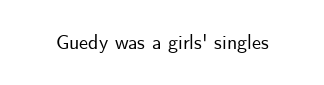
These lines keep a tight, regular rhythm from letter to letter. Unmarked baselines from the first word to the last. Italic: no, the glyphs are upright roman.
